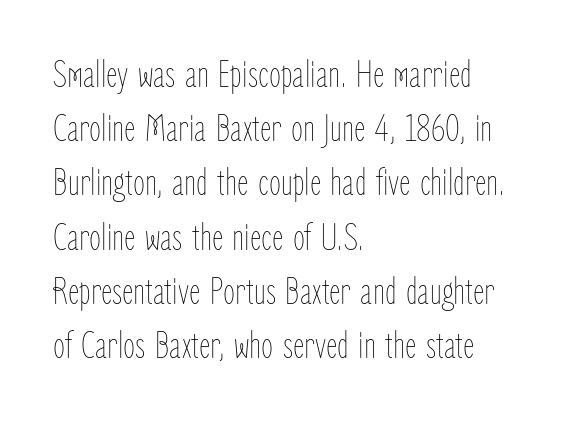
{"italic": "no", "bold": "no", "weight": "thin", "width": "condensed", "stroke_contrast": "low", "x_height": "medium", "monospaced": "no", "underline": "no", "align": "left", "line_spacing": "normal", "line_spacing_ratio": 1.39, "letter_spacing": "normal", "letter_spacing_em": 0.0, "glyph_px": 39}
